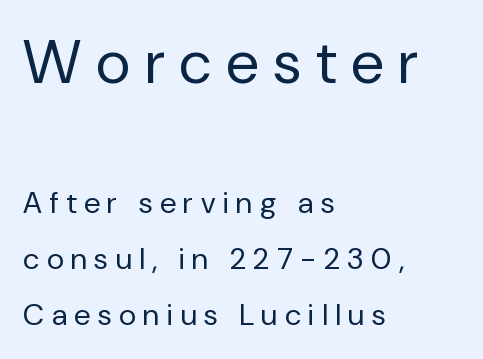
The image shows 60 px regular-weight sans-serif type, upright; set left-aligned, line spacing 1.87x, unusually wide letter spacing (+0.25 em), not underlined; the first (top) block is 2.0x larger; low stroke contrast and a medium x-height.
